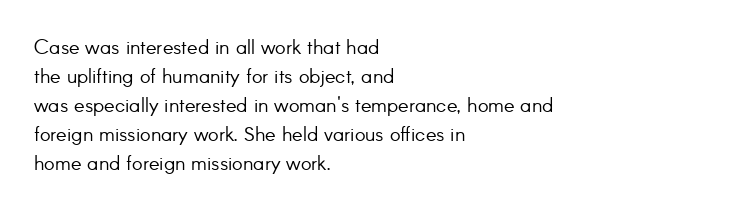
Beneath every word, the page is bare. Stems here are at most as thick as an everyday book face. When letters stand straight like this, we call the style roman or upright. This rendering leaves character spacing at its baseline value. The rendering uses a moderate line-height, typical for paragraphs.
